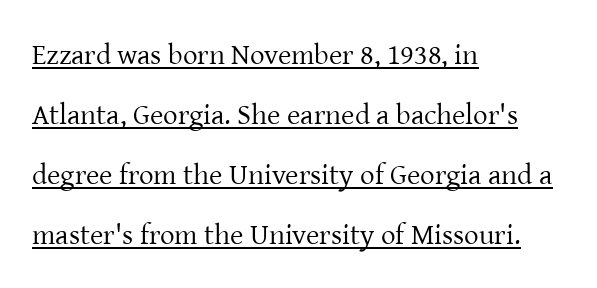
The image shows 29 px regular-weight serif type, upright; set left-aligned, loose line spacing (2.07x), normal letter spacing, underlined; low stroke contrast and a medium x-height.
